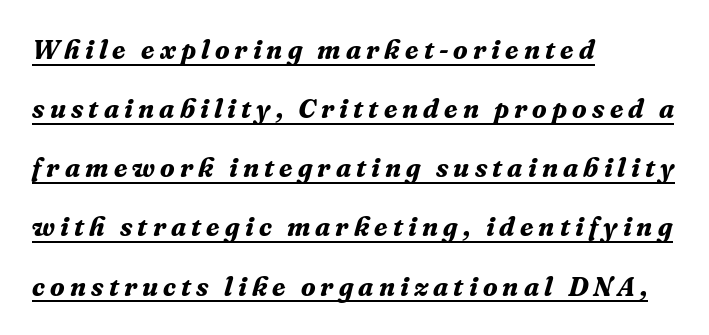
Q: Is the text bold? A: Yes.
Q: Is the text italic (slanted)? A: Yes, it leans right by about 16 degrees.
Q: Is the text underlined? A: Yes.
Q: How is the paragraph aligned? A: Left-aligned.
Q: Is the spacing between lines tight, normal or loose? A: Loose.
